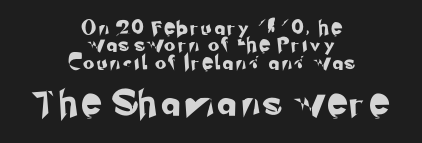
Casual observation: everything's sitting right in the middle. Underline: absent. The line-height multiplier appears to be the usual default. The second block has been scaled up relative to the first. The type is letterspaced generously, with wide tracking.
